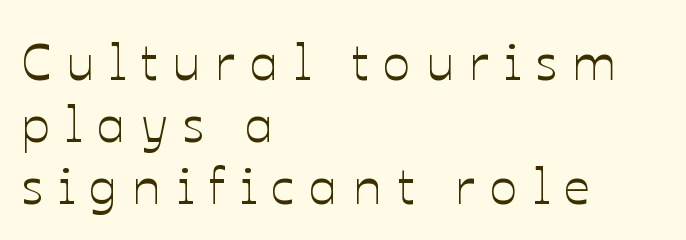
{"italic": "no", "width": "normal", "stroke_contrast": "low", "x_height": "medium", "monospaced": "no", "underline": "no", "align": "left", "line_spacing_ratio": 1.19, "letter_spacing": "wide", "letter_spacing_em": 0.29, "glyph_px": 52}
